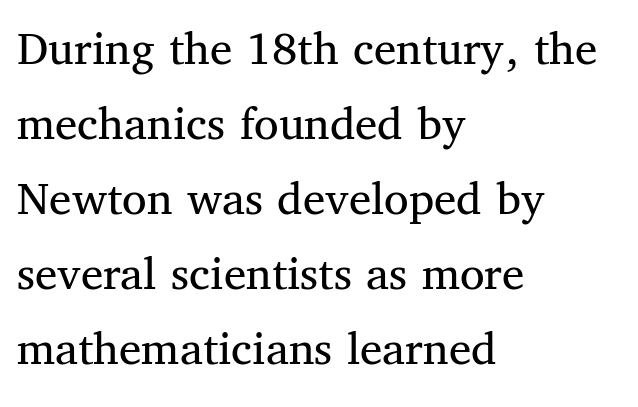
Q: Is the text bold? A: No.
Q: Is the text italic (slanted)? A: No, it is upright.
Q: Is the typeface a serif or a sans-serif typeface? A: Serif.
Q: Is the text underlined? A: No.
Q: How is the paragraph aligned? A: Left-aligned.
Q: Is the spacing between letters normal or unusually wide? A: Normal.
Q: Is the spacing between lines tight, normal or loose? A: Normal.
Q: Width (condensed, normal, or wide)? A: Normal.
Q: Stroke contrast? A: Medium.
Q: x-height? A: Medium.
Q: Monospaced? A: No.
